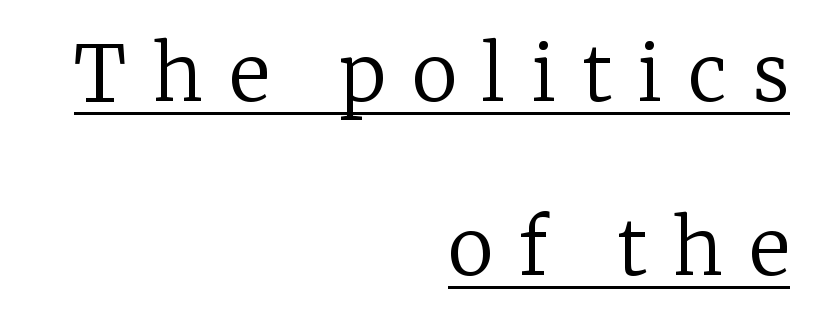
{"serif": "yes", "italic": "no", "bold": "no", "weight": "regular", "width": "normal", "stroke_contrast": "low", "x_height": "medium", "monospaced": "no", "underline": "yes", "align": "right", "line_spacing": "loose", "line_spacing_ratio": 2.26, "letter_spacing": "wide", "letter_spacing_em": 0.34, "glyph_px": 77}
